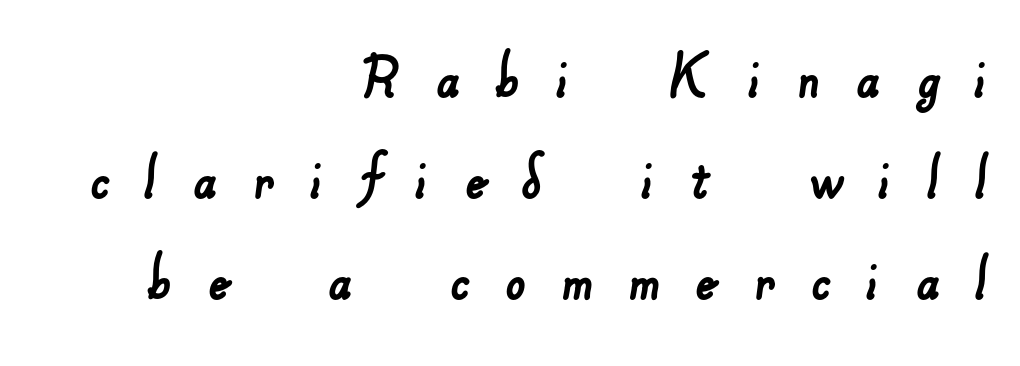
The image shows 71 px sans-serif type; set right-aligned, normal line spacing (1.42x), unusually wide letter spacing (+0.5 em), not underlined; low stroke contrast and a small x-height.
